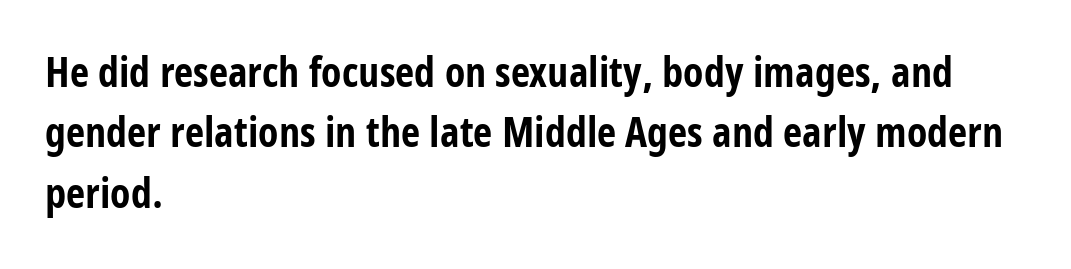
Q: Is the text bold? A: Yes.
Q: Is the text italic (slanted)? A: No, it is upright.
Q: Is the typeface a serif or a sans-serif typeface? A: Sans-serif.
Q: Is the text underlined? A: No.
Q: How is the paragraph aligned? A: Left-aligned.
Q: Is the spacing between letters normal or unusually wide? A: Normal.
Q: Is the spacing between lines tight, normal or loose? A: Normal.
Q: Width (condensed, normal, or wide)? A: Condensed.
Q: Stroke contrast? A: Low.
Q: x-height? A: Large.
Q: Monospaced? A: No.
